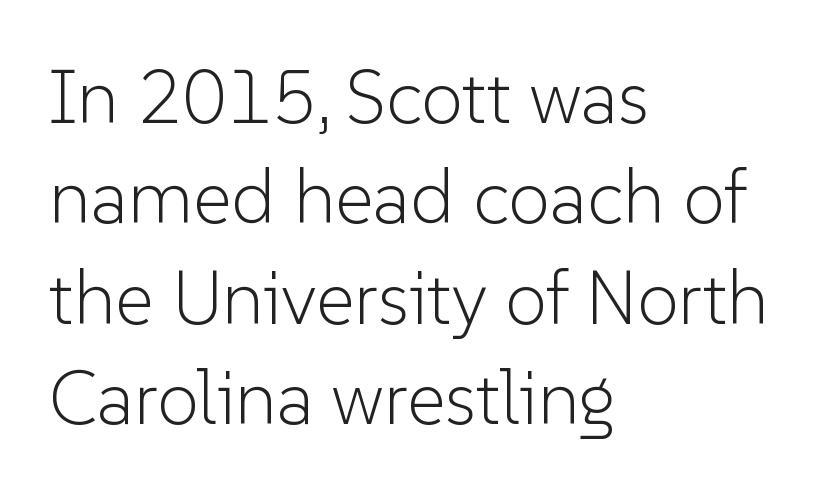
Q: Is the text bold? A: No.
Q: Is the text italic (slanted)? A: No, it is upright.
Q: Is the typeface a serif or a sans-serif typeface? A: Sans-serif.
Q: Is the text underlined? A: No.
Q: How is the paragraph aligned? A: Left-aligned.
Q: Is the spacing between letters normal or unusually wide? A: Normal.
Q: Is the spacing between lines tight, normal or loose? A: Normal.
Q: Width (condensed, normal, or wide)? A: Normal.
Q: Stroke contrast? A: Low.
Q: x-height? A: Medium.
Q: Monospaced? A: No.
